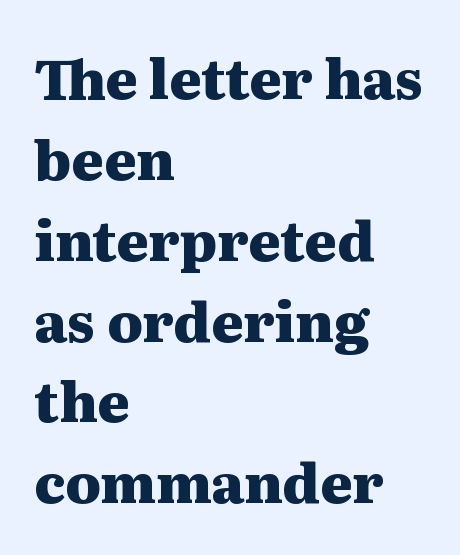
Typographic density is high because the face is bold. The rag falls on the right side of this text block. Whoever set this chose a conventional vertical rhythm. The passage shown is not underscored anywhere. A typesetter would label this face a serif.
